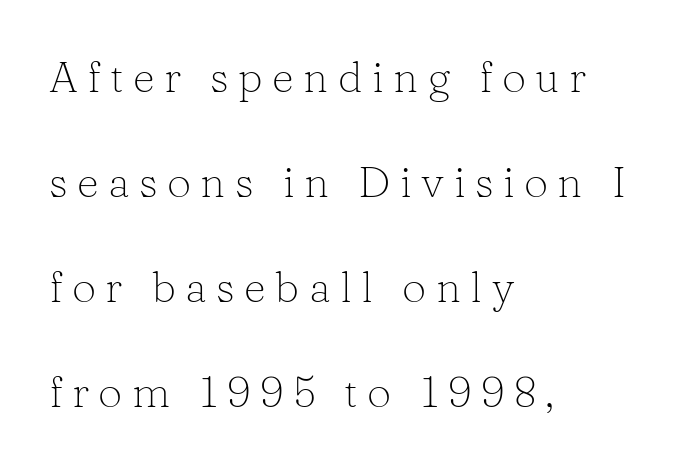
Does extra space separate the letters? Yes, quite a lot of it. Horizontal bands of white between lines are thick stripes. In CSS terms this would be text-align: left. Observe the serifs anchoring each vertical stroke in this sample.
